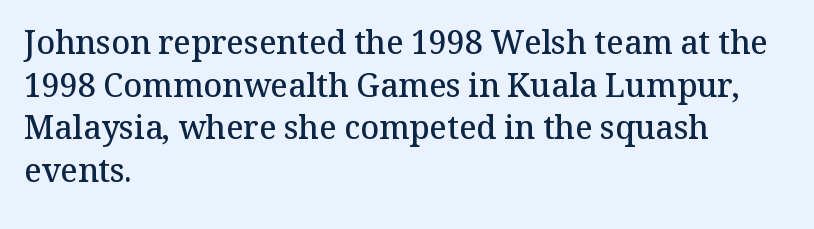
{"serif": "yes", "italic": "no", "bold": "semi", "weight": "semibold", "width": "normal", "stroke_contrast": "medium", "x_height": "medium", "monospaced": "no", "underline": "no", "align": "left", "line_spacing": "normal", "line_spacing_ratio": 1.33, "letter_spacing": "normal", "letter_spacing_em": 0.0, "glyph_px": 32}
